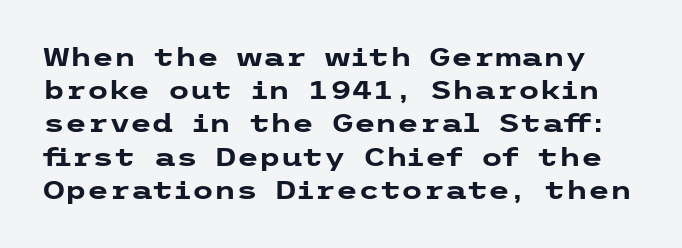
Q: Is the text bold? A: Yes.
Q: Is the text italic (slanted)? A: No, it is upright.
Q: Is the text underlined? A: No.
Q: Is the spacing between letters normal or unusually wide? A: Normal.
Q: Is the spacing between lines tight, normal or loose? A: Normal.
